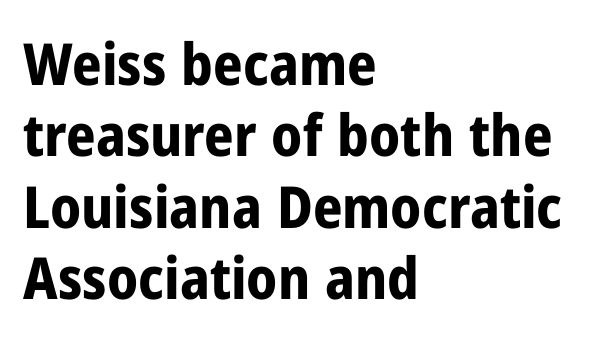
Q: Is the text bold? A: Yes.
Q: Is the text italic (slanted)? A: No, it is upright.
Q: Is the typeface a serif or a sans-serif typeface? A: Sans-serif.
Q: Is the text underlined? A: No.
Q: How is the paragraph aligned? A: Left-aligned.
Q: Is the spacing between letters normal or unusually wide? A: Normal.
Q: Width (condensed, normal, or wide)? A: Condensed.
Q: Stroke contrast? A: Low.
Q: x-height? A: Medium.
Q: Monospaced? A: No.
